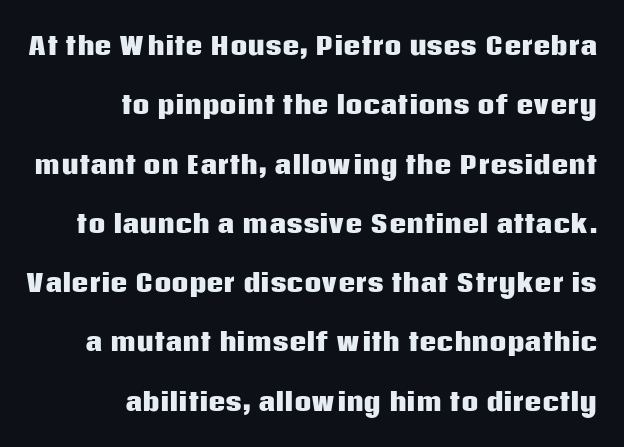
Q: Is the text bold? A: Yes.
Q: Is the text italic (slanted)? A: No, it is upright.
Q: Is the text underlined? A: No.
Q: How is the paragraph aligned? A: Right-aligned.
Q: Is the spacing between letters normal or unusually wide? A: Normal.
Q: Is the spacing between lines tight, normal or loose? A: Loose.
